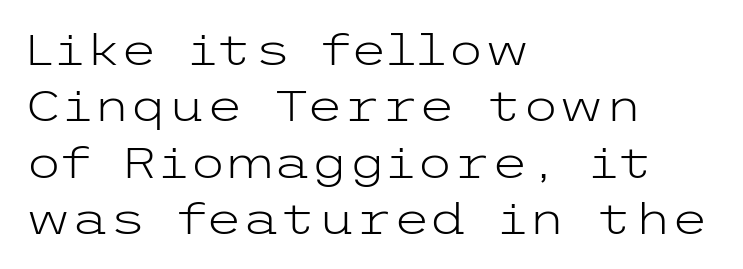
Clear beneath every line of the passage. Is the type heavy? It reads as light-to-regular instead. There is no visible air inserted between adjacent glyphs. If you drew a ruler down the left edge, every line would touch it.
